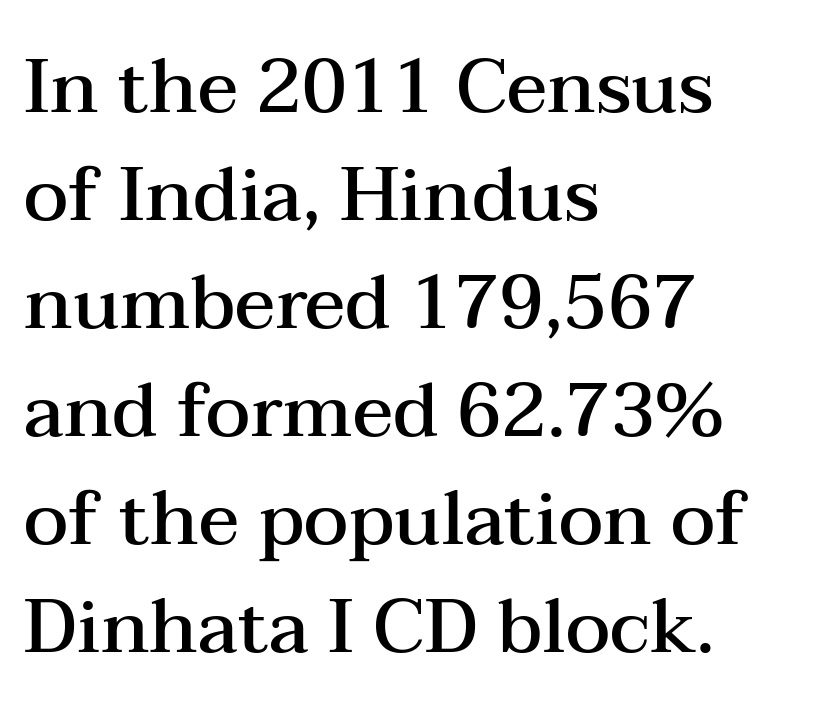
Q: Is the text bold? A: Semi-bold.
Q: Is the text italic (slanted)? A: No, it is upright.
Q: Is the typeface a serif or a sans-serif typeface? A: Serif.
Q: Is the text underlined? A: No.
Q: How is the paragraph aligned? A: Left-aligned.
Q: Is the spacing between letters normal or unusually wide? A: Normal.
Q: Is the spacing between lines tight, normal or loose? A: Normal.
Q: Width (condensed, normal, or wide)? A: Wide.
Q: Stroke contrast? A: Medium.
Q: x-height? A: Medium.
Q: Monospaced? A: No.
